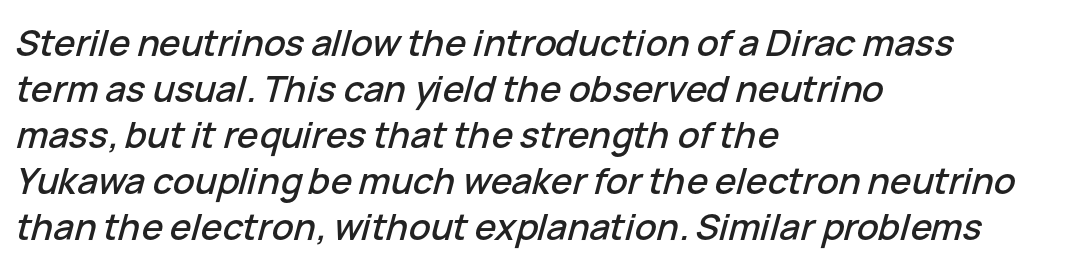
{"italic": "yes", "lean": "right", "slant_degrees": 15, "width": "normal", "stroke_contrast": "low", "x_height": "medium", "monospaced": "no", "underline": "no", "align": "left", "line_spacing": "normal", "line_spacing_ratio": 1.28, "letter_spacing": "normal", "letter_spacing_em": 0.0, "glyph_px": 36}
